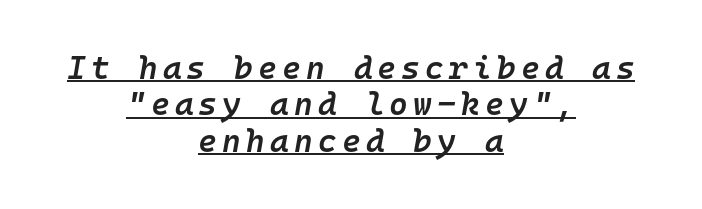
The image shows 32 px semibold type, italic (leaning right), monospaced; set centered, tight line spacing (1.14x), underlined; low stroke contrast and a medium x-height.
